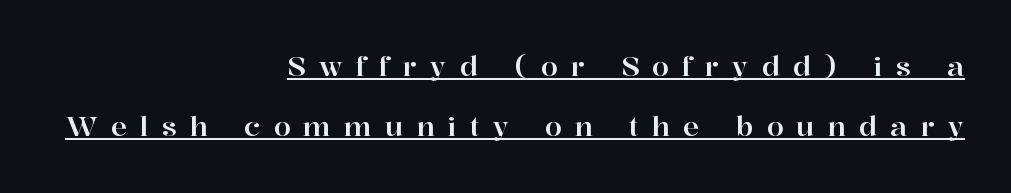
This sample is right-justified, so line beginnings fall wherever the words allow. Words appear elongated and porous because spacing is wide. The lines are spread far apart with generous leading. The specimen reads as upright at a glance.
